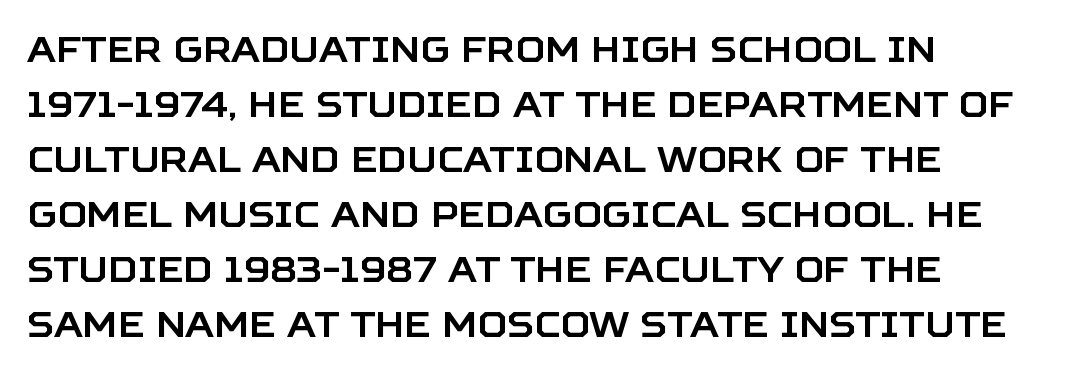
Regular leading. Varying glyph widths throughout — classic text-font behaviour. Compared with typical body copy, the letter spacing here is the same. These lines are composed in type without serifs. Ascenders rise straight up at ninety degrees. Nobody drew a line under any word here.
